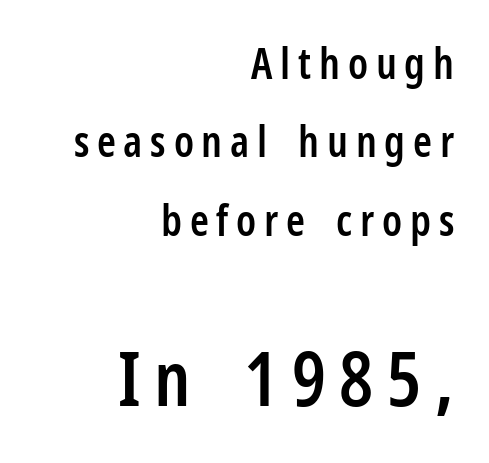
{"serif": "no", "italic": "no", "bold": "semi", "weight": "semibold", "width": "condensed", "stroke_contrast": "low", "x_height": "medium", "monospaced": "no", "underline": "no", "align": "right", "line_spacing_ratio": 1.82, "larger_block": "second", "size_ratio": 1.74, "glyph_px": 75}
